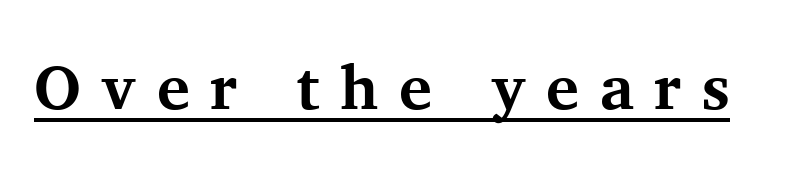
{"serif": "yes", "italic": "no", "bold": "yes", "weight": "bold", "width": "normal", "stroke_contrast": "medium", "x_height": "medium", "monospaced": "no", "underline": "yes", "letter_spacing": "wide", "letter_spacing_em": 0.33, "glyph_px": 62}
